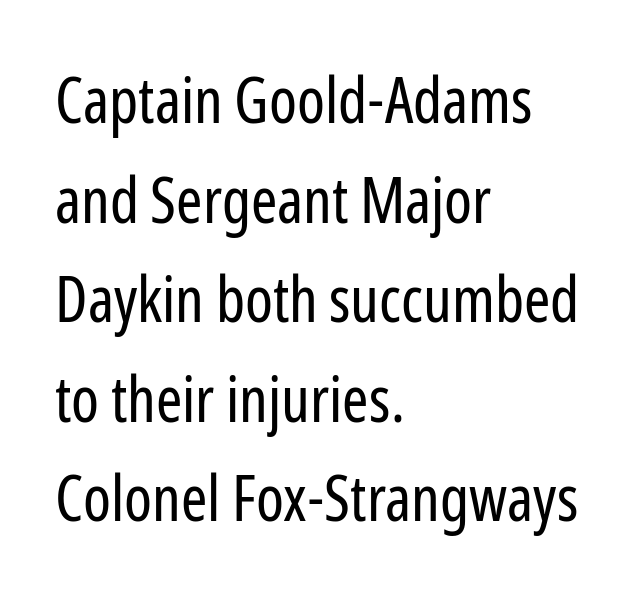
{"serif": "no", "italic": "no", "bold": "no", "weight": "regular", "width": "condensed", "stroke_contrast": "low", "x_height": "medium", "monospaced": "no", "underline": "no", "align": "left", "line_spacing": "normal", "line_spacing_ratio": 1.58, "letter_spacing": "normal", "letter_spacing_em": 0.0, "glyph_px": 63}
